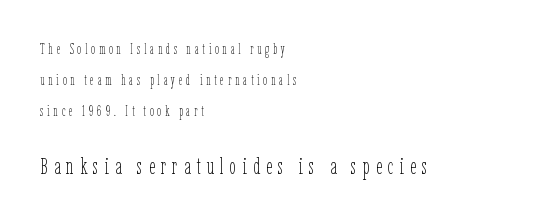
Q: Is the text bold? A: No.
Q: Is the text italic (slanted)? A: No, it is upright.
Q: Is the text underlined? A: No.
Q: How is the paragraph aligned? A: Left-aligned.
Q: Is the spacing between letters normal or unusually wide? A: Unusually wide.
Q: Is the spacing between lines tight, normal or loose? A: Loose.
Q: Which block of text is set in a larger size, the first (top) or the second (bottom)? A: The second (bottom) one.
